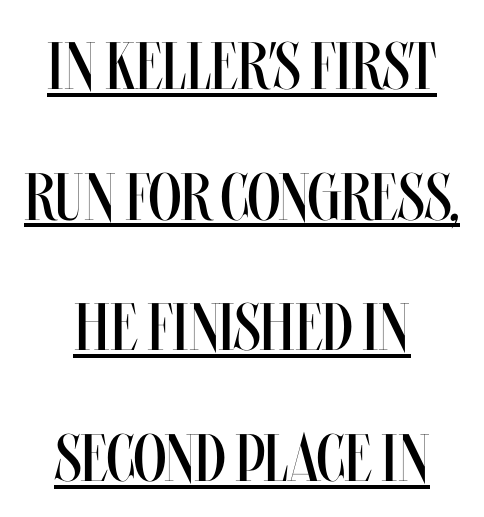
{"italic": "no", "bold": "no", "weight": "regular", "width": "condensed", "stroke_contrast": "medium", "x_height": "large", "monospaced": "no", "underline": "yes", "align": "center", "line_spacing": "loose", "line_spacing_ratio": 1.95, "letter_spacing": "normal", "letter_spacing_em": 0.0, "glyph_px": 67}
